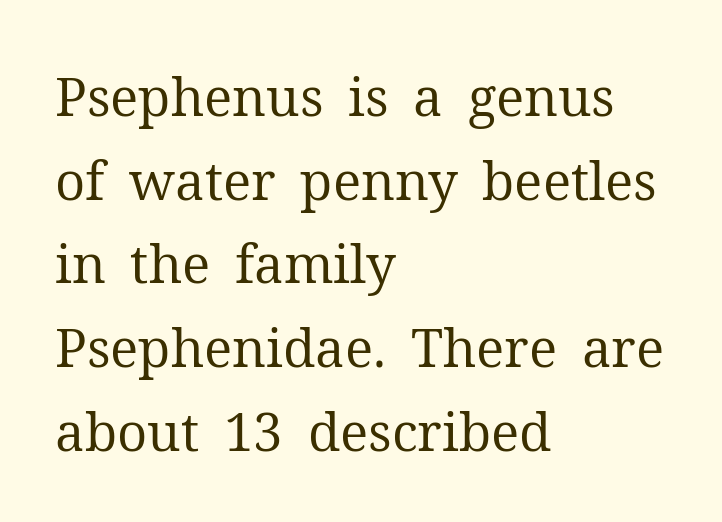
The image shows 53 px regular-weight serif type, upright; set left-aligned, normal line spacing (1.58x), normal letter spacing, not underlined; medium stroke contrast and a medium x-height.
